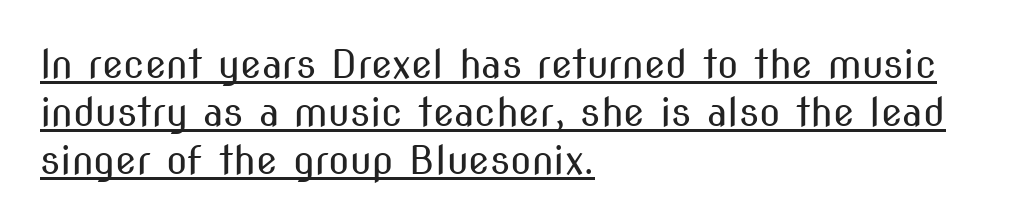
The image shows 39 px regular-weight, condensed sans-serif type, upright; set left-aligned, line spacing 1.23x, normal letter spacing, underlined; medium stroke contrast and a medium x-height.
